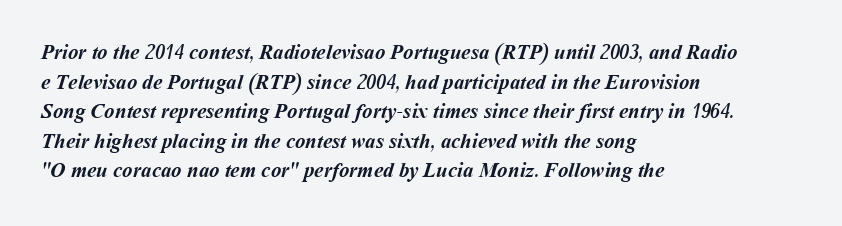
The image shows 21 px bold type; set left-aligned, normal line spacing (1.41x), normal letter spacing, not underlined.
